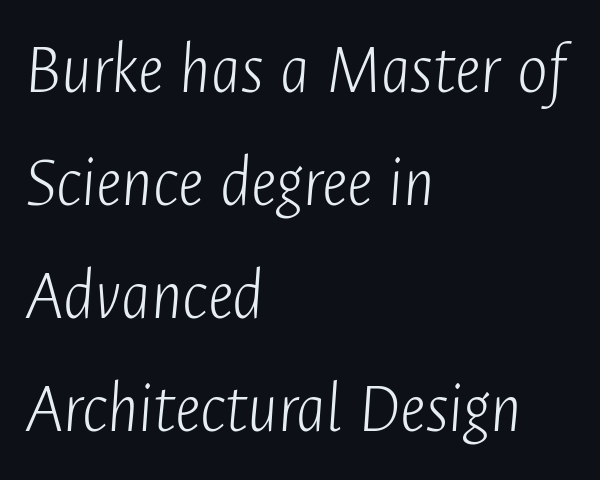
Q: Is the text bold? A: No.
Q: Is the text italic (slanted)? A: Yes, it leans right by about 4 degrees.
Q: Is the text underlined? A: No.
Q: How is the paragraph aligned? A: Left-aligned.
Q: Is the spacing between letters normal or unusually wide? A: Normal.
Q: Is the spacing between lines tight, normal or loose? A: Normal.
Q: Width (condensed, normal, or wide)? A: Condensed.
Q: Stroke contrast? A: Low.
Q: x-height? A: Medium.
Q: Monospaced? A: No.
